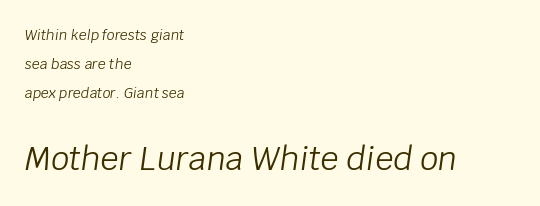
{"italic": "yes", "lean": "right", "slant_degrees": 8, "bold": "no", "weight": "light", "width": "normal", "stroke_contrast": "low", "x_height": "large", "monospaced": "no", "underline": "no", "align": "left", "line_spacing": "loose", "line_spacing_ratio": 2.06, "letter_spacing": "normal", "letter_spacing_em": 0.0, "larger_block": "second", "size_ratio": 2.29, "glyph_px": 32}
